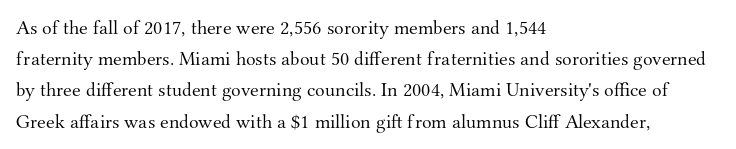
The image shows 20 px text type, upright; set left-aligned, normal line spacing (1.56x), normal letter spacing, not underlined.
